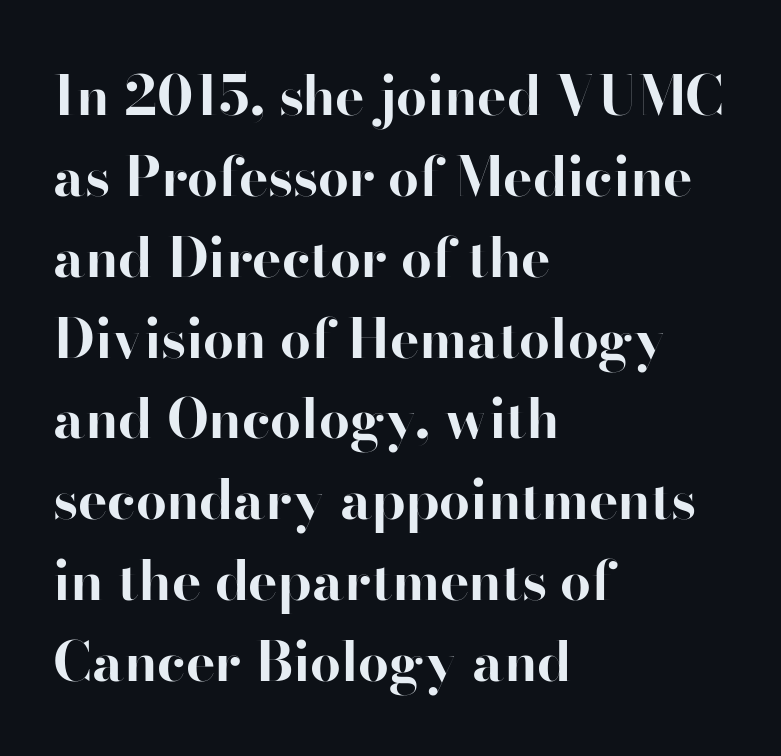
{"serif": "no", "italic": "no", "bold": "yes", "weight": "bold", "width": "normal", "stroke_contrast": "high", "x_height": "small", "monospaced": "no", "underline": "no", "align": "left", "line_spacing": "normal", "line_spacing_ratio": 1.47, "letter_spacing": "normal", "letter_spacing_em": 0.0, "glyph_px": 55}
